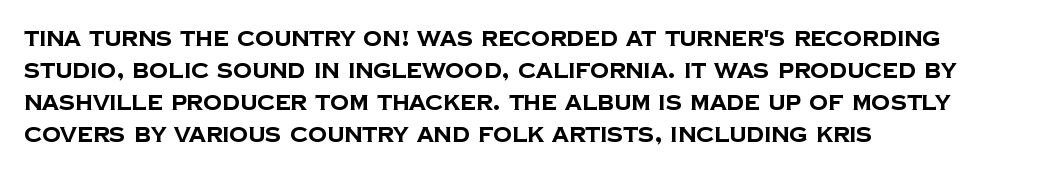
The image shows 21 px bold type; set left-aligned, normal line spacing (1.53x), normal letter spacing, not underlined.
